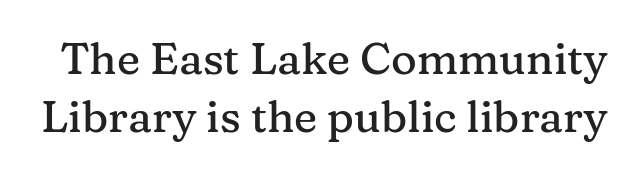
Q: Is the text italic (slanted)? A: No, it is upright.
Q: Is the typeface a serif or a sans-serif typeface? A: Serif.
Q: Is the text underlined? A: No.
Q: Is the spacing between letters normal or unusually wide? A: Normal.
Q: Is the spacing between lines tight, normal or loose? A: Normal.
Q: Width (condensed, normal, or wide)? A: Normal.
Q: Stroke contrast? A: Medium.
Q: x-height? A: Medium.
Q: Monospaced? A: No.
